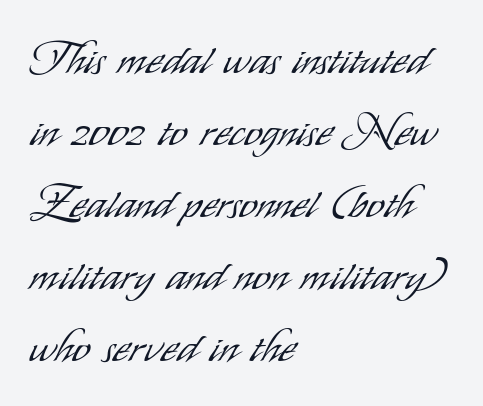
Tracking here is standard; glyphs follow each other at the usual distance. Nope, no serifs anywhere on these letters. This sample has the flowing, uneven cadence of proportional lettering. Horizontally, the lines are justified to the leading edge only. The space between consecutive lines is moderate.
